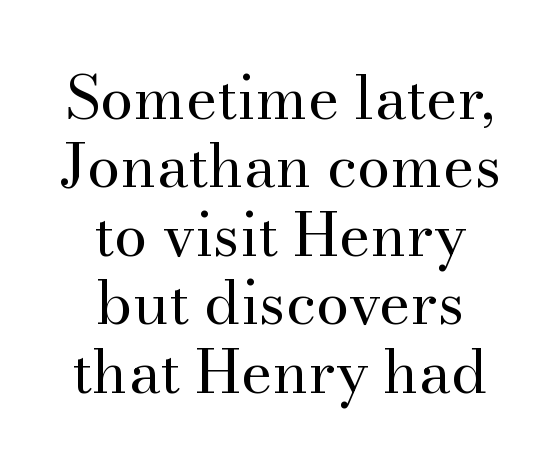
The image shows 60 px regular-weight serif type, upright; set centered, tight line spacing (1.14x), normal letter spacing, not underlined; medium stroke contrast and a small x-height.
